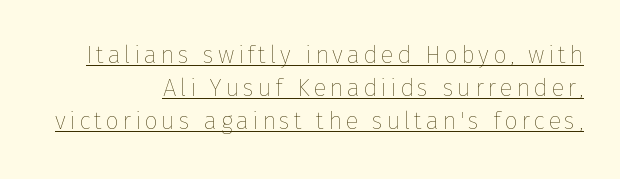
Q: Is the text bold? A: No.
Q: Is the text italic (slanted)? A: No, it is upright.
Q: Is the text underlined? A: Yes.
Q: How is the paragraph aligned? A: Right-aligned.
Q: Is the spacing between lines tight, normal or loose? A: Normal.
